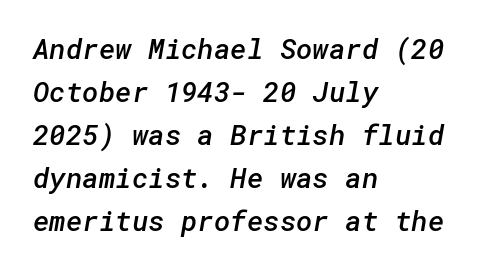
The image shows 28 px semibold sans-serif type; set left-aligned, normal line spacing (1.54x), normal letter spacing, not underlined; low stroke contrast and a medium x-height.
